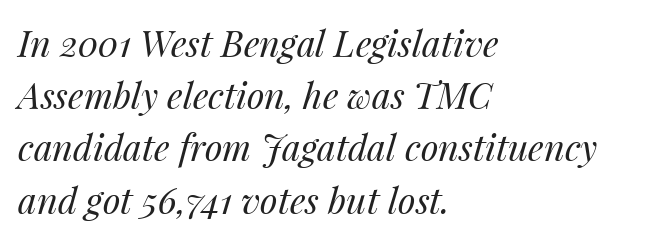
{"italic": "yes", "lean": "right", "slant_degrees": 14, "bold": "no", "weight": "regular", "width": "normal", "stroke_contrast": "medium", "x_height": "medium", "monospaced": "no", "underline": "no", "align": "left", "line_spacing": "normal", "line_spacing_ratio": 1.45, "letter_spacing": "normal", "letter_spacing_em": 0.0, "glyph_px": 36}
